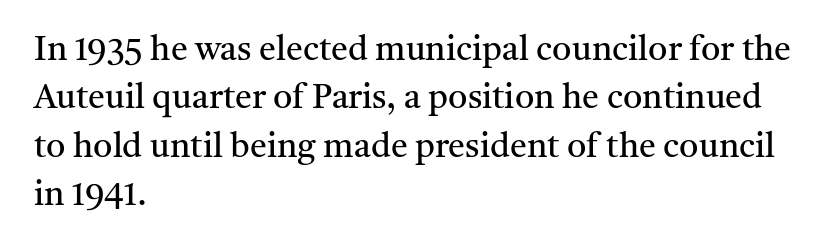
Q: Is the text bold? A: No.
Q: Is the text italic (slanted)? A: No, it is upright.
Q: Is the typeface a serif or a sans-serif typeface? A: Serif.
Q: Is the text underlined? A: No.
Q: How is the paragraph aligned? A: Left-aligned.
Q: Is the spacing between letters normal or unusually wide? A: Normal.
Q: Is the spacing between lines tight, normal or loose? A: Normal.
Q: Width (condensed, normal, or wide)? A: Normal.
Q: Stroke contrast? A: Medium.
Q: x-height? A: Medium.
Q: Monospaced? A: No.
